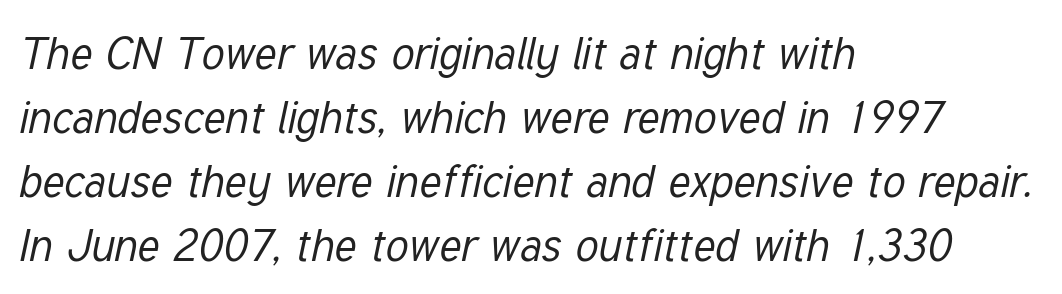
Descenders are the only things crossing below the line. Note the varied advance widths — an 'i' is clearly narrower than an 'm'. How would I describe the line gaps? Plain and ordinary. Counters stay open thanks to moderate or lighter strokes.
